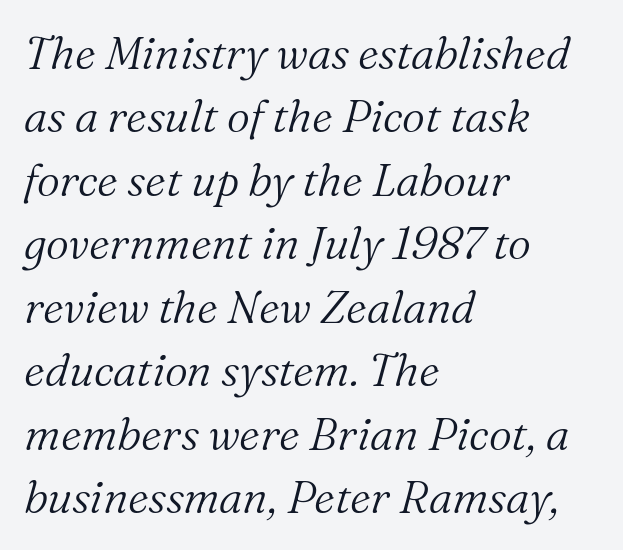
The image shows 45 px light serif type, italic (leaning right); set left-aligned, normal line spacing (1.41x), normal letter spacing, not underlined; medium stroke contrast and a medium x-height.
